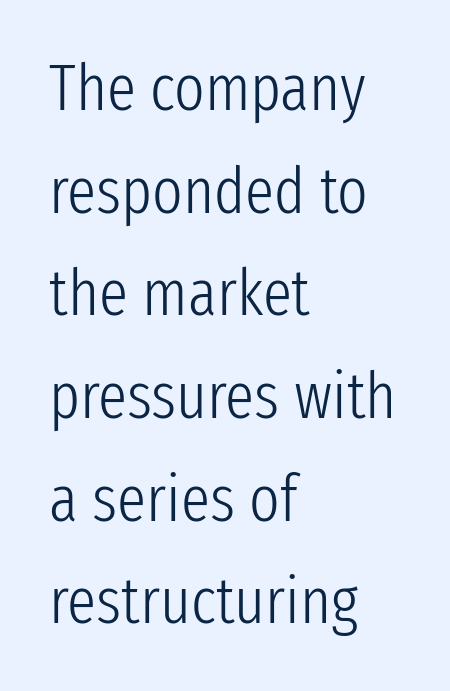
The image shows 65 px light, condensed sans-serif type, upright; set left-aligned, normal line spacing (1.58x), normal letter spacing, not underlined; low stroke contrast and a medium x-height.
